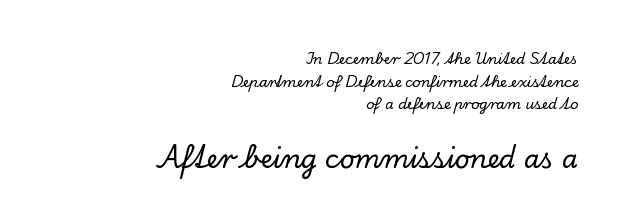
Q: Is the text italic (slanted)? A: Yes.
Q: Is the text underlined? A: No.
Q: How is the paragraph aligned? A: Right-aligned.
Q: Is the spacing between letters normal or unusually wide? A: Normal.
Q: Is the spacing between lines tight, normal or loose? A: Normal.
Q: Which block of text is set in a larger size, the first (top) or the second (bottom)? A: The second (bottom) one.
